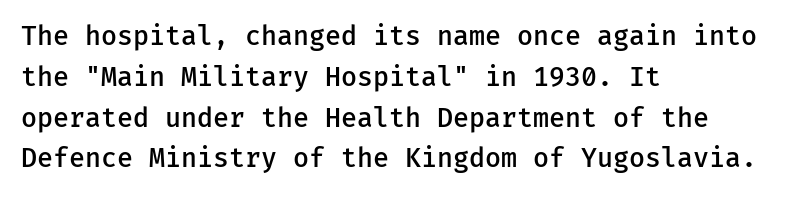
Caption: semibold face, moderately heavy strokes. Students, observe: this is what conventionally led text looks like. Quick note: not italic, upright. A bare baseline throughout the passage.
